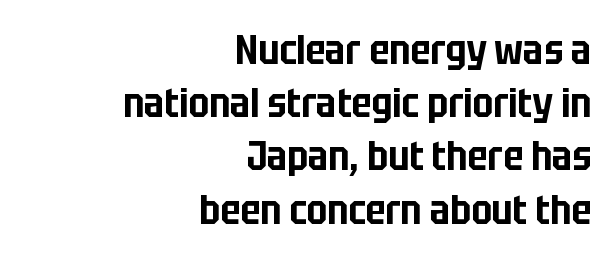
Q: Is the text italic (slanted)? A: No, it is upright.
Q: Is the typeface a serif or a sans-serif typeface? A: Sans-serif.
Q: Is the text underlined? A: No.
Q: How is the paragraph aligned? A: Right-aligned.
Q: Is the spacing between letters normal or unusually wide? A: Normal.
Q: Is the spacing between lines tight, normal or loose? A: Normal.
Q: Width (condensed, normal, or wide)? A: Condensed.
Q: Stroke contrast? A: Low.
Q: x-height? A: Large.
Q: Monospaced? A: No.
